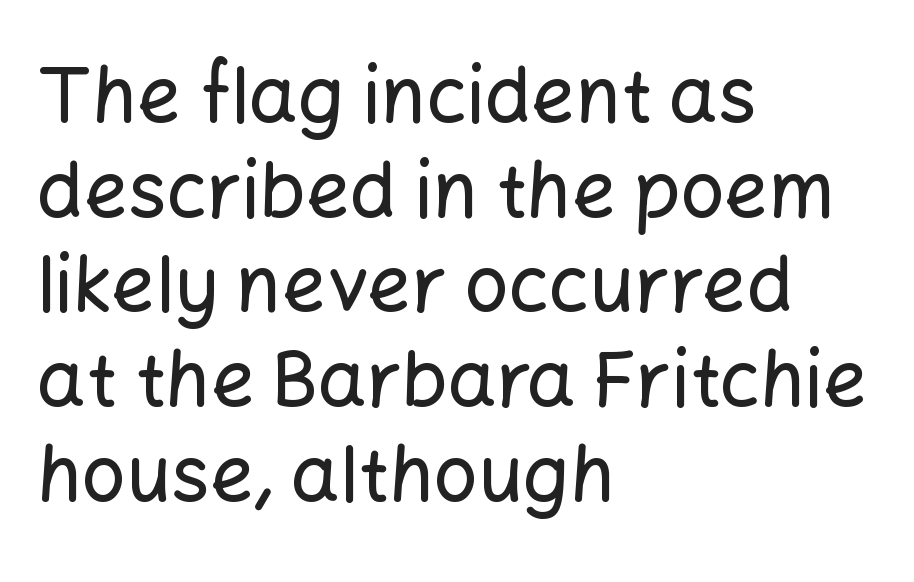
Letter spacing: default. Italic? Not at all — the glyphs are vertical. Note: no serifs on the glyphs. Proportional: the letters do not fall into vertical columns. Leftover space on each line is placed entirely after the last word. The passage shown is not underscored anywhere.
